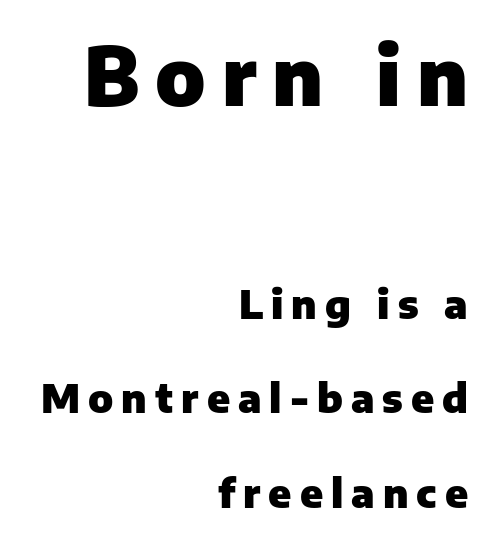
In terms of weight, the rendering is a true, heavy bold. The compositor pushed each line to the right boundary. Is this a fixed-width face? No — the glyphs have proportional, varying widths. The space directly below the letters is spotless. The block sitting higher on the canvas is the one with enlarged characters. These lines were composed using upright roman letters.
